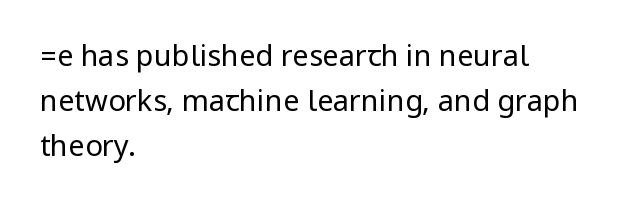
Quick note: not italic, upright. Nothing sits at the stroke ends, so this counts as sans-serif. Check under the words: just untouched page. Default kerning and tracking; the words read as compact shapes. A light-to-regular cut is what we see here. The block of text has a typical density, with ordinary space between rows.
